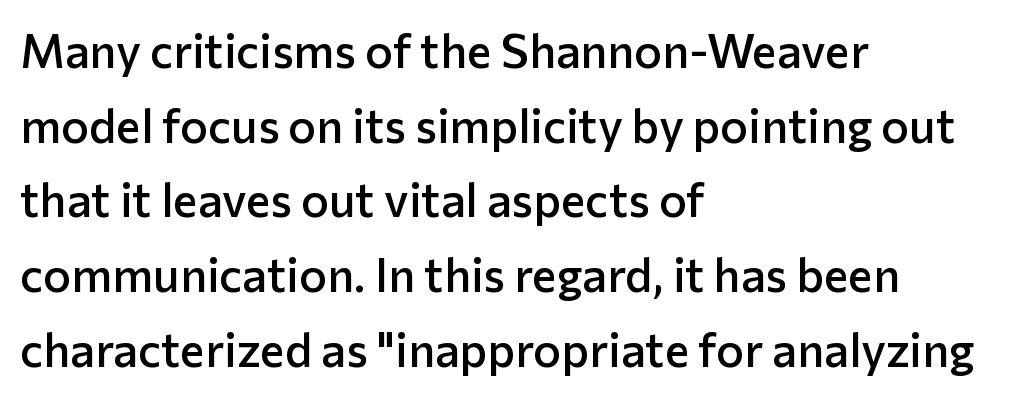
{"serif": "no", "italic": "no", "bold": "semi", "weight": "semibold", "width": "normal", "stroke_contrast": "low", "x_height": "medium", "monospaced": "no", "underline": "no", "align": "left", "line_spacing": "normal", "line_spacing_ratio": 1.59, "letter_spacing": "normal", "letter_spacing_em": 0.0, "glyph_px": 47}
